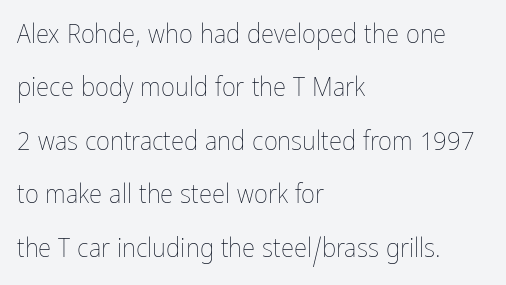
Stroke thickness stays within the range of a standard reading face or lighter. The area under the type is left untouched. Here the glyphs are tracked normally, forming tight word shapes. Horizontal bands of white between lines are thick stripes. It's the straight-up-and-down kind of type.
